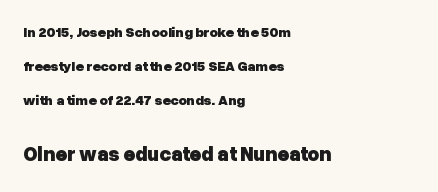
The image shows 20 px bold type, upright; set left-aligned, loose line spacing (2.43x), normal letter spacing, not underlined; the second (bottom) block is 1.43x larger.
